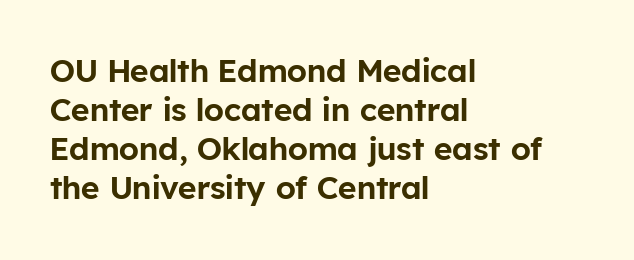
Q: Is the text italic (slanted)? A: No, it is upright.
Q: Is the typeface a serif or a sans-serif typeface? A: Sans-serif.
Q: Is the text underlined? A: No.
Q: How is the paragraph aligned? A: Left-aligned.
Q: Is the spacing between letters normal or unusually wide? A: Normal.
Q: Width (condensed, normal, or wide)? A: Normal.
Q: Stroke contrast? A: Low.
Q: x-height? A: Medium.
Q: Monospaced? A: No.
